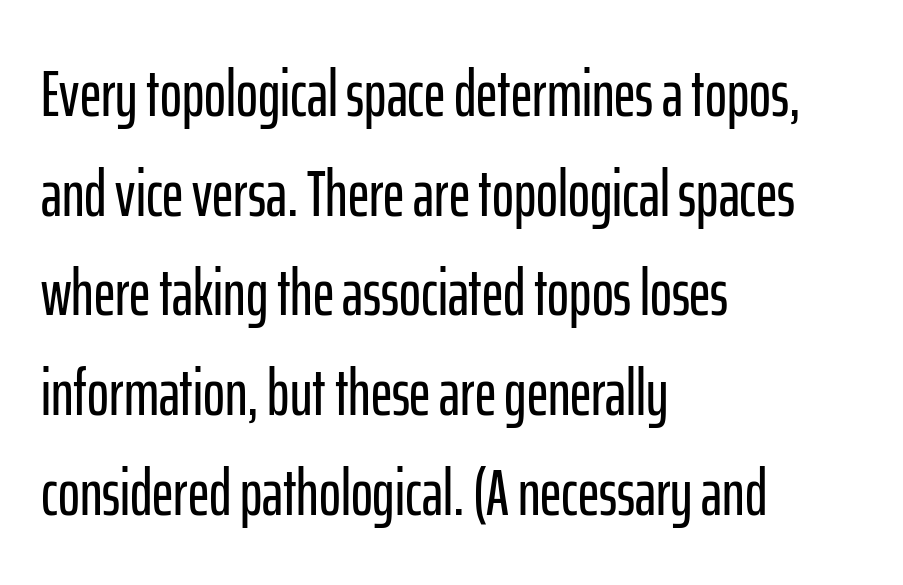
The vertical gap from one line to the next is medium. Think of a printed novel: that variable character pitch is what you see here. Letter spacing: default. The passage shown is typeset with a sans-serif family. Bare-footed words on every line.
